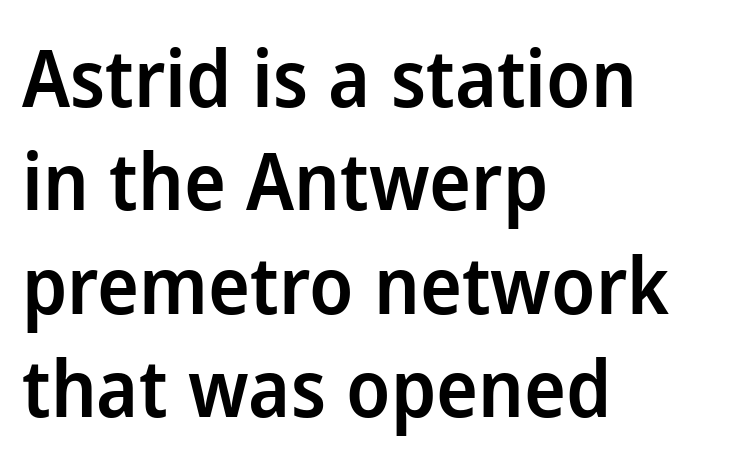
Q: Is the text bold? A: Semi-bold.
Q: Is the text italic (slanted)? A: No, it is upright.
Q: Is the typeface a serif or a sans-serif typeface? A: Sans-serif.
Q: Is the text underlined? A: No.
Q: How is the paragraph aligned? A: Left-aligned.
Q: Is the spacing between letters normal or unusually wide? A: Normal.
Q: Is the spacing between lines tight, normal or loose? A: Normal.
Q: Width (condensed, normal, or wide)? A: Normal.
Q: Stroke contrast? A: Low.
Q: x-height? A: Medium.
Q: Monospaced? A: No.
